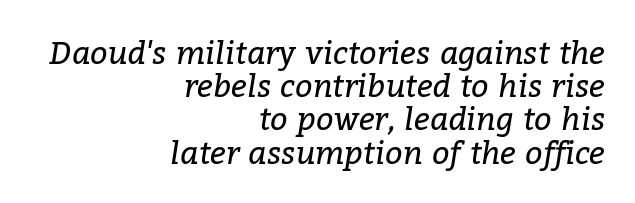
You could barely slide anything between these rows. Only glyphs here, with clear space below each row. A typesetter would call this zero additional tracking. Posture: slanted.
